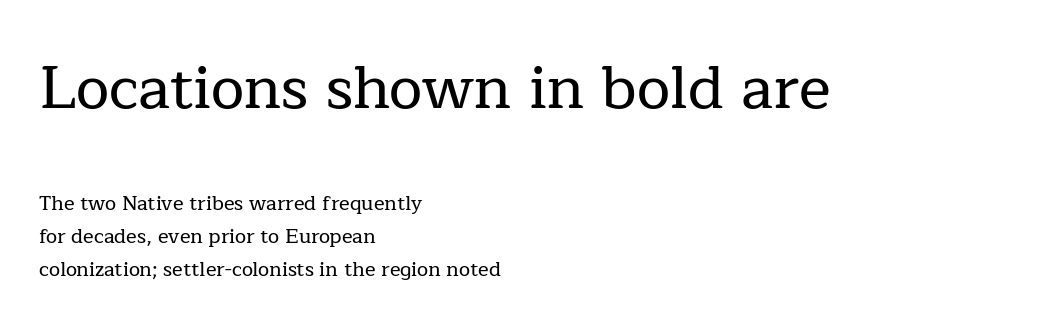
The image shows 60 px serif type, upright; set left-aligned, normal line spacing (1.66x), normal letter spacing, not underlined; the first (top) block is 3.0x larger; low stroke contrast and a medium x-height.
